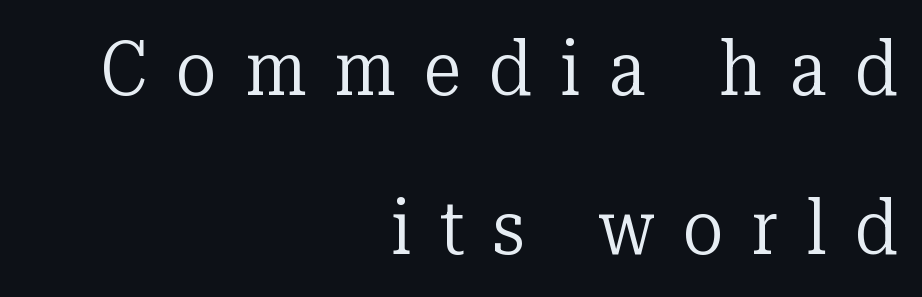
{"serif": "yes", "italic": "no", "bold": "no", "weight": "regular", "width": "normal", "stroke_contrast": "low", "x_height": "medium", "monospaced": "no", "underline": "no", "align": "right", "line_spacing": "loose", "line_spacing_ratio": 2.09, "letter_spacing": "wide", "letter_spacing_em": 0.37, "glyph_px": 76}
